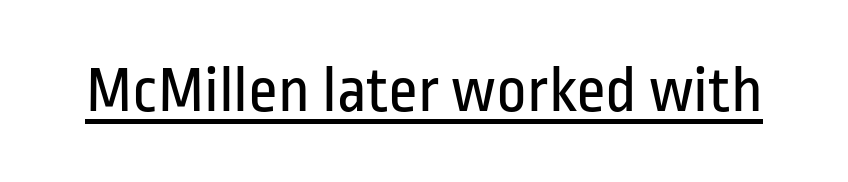
{"serif": "no", "italic": "no", "bold": "no", "weight": "regular", "width": "condensed", "stroke_contrast": "low", "x_height": "medium", "monospaced": "no", "underline": "yes", "letter_spacing": "normal", "letter_spacing_em": 0.0, "glyph_px": 66}
